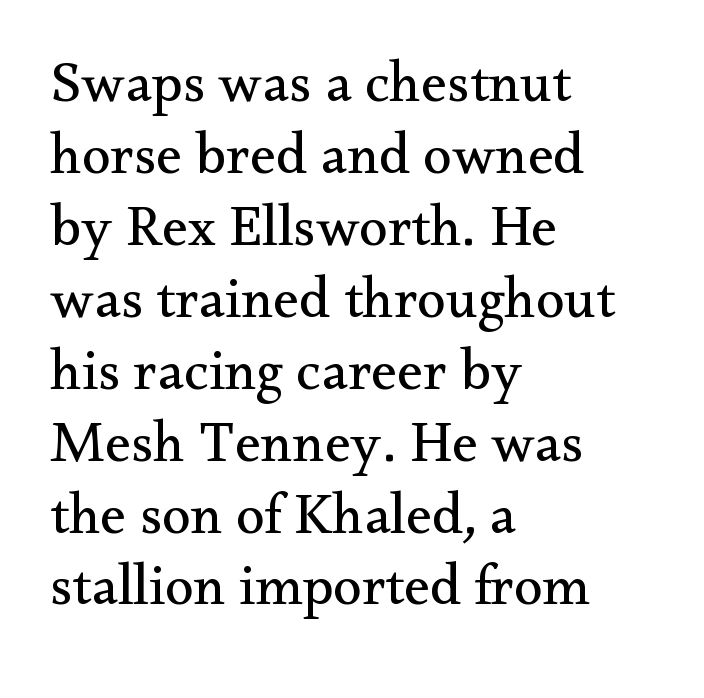
Q: Is the text bold? A: No.
Q: Is the text italic (slanted)? A: No, it is upright.
Q: Is the typeface a serif or a sans-serif typeface? A: Serif.
Q: Is the text underlined? A: No.
Q: How is the paragraph aligned? A: Left-aligned.
Q: Is the spacing between letters normal or unusually wide? A: Normal.
Q: Width (condensed, normal, or wide)? A: Normal.
Q: Stroke contrast? A: Medium.
Q: x-height? A: Small.
Q: Monospaced? A: No.
